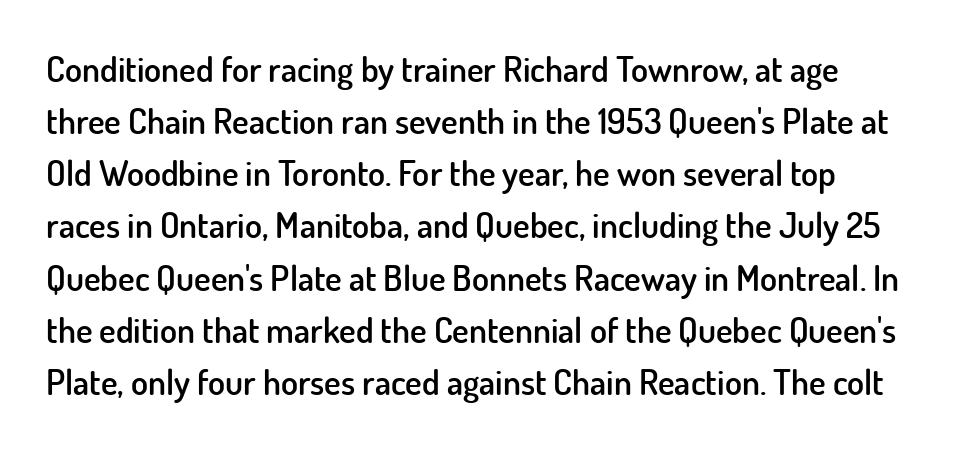
Q: Is the text bold? A: Semi-bold.
Q: Is the text italic (slanted)? A: No, it is upright.
Q: Is the typeface a serif or a sans-serif typeface? A: Sans-serif.
Q: Is the text underlined? A: No.
Q: Is the spacing between letters normal or unusually wide? A: Normal.
Q: Is the spacing between lines tight, normal or loose? A: Normal.
Q: Width (condensed, normal, or wide)? A: Normal.
Q: Stroke contrast? A: Low.
Q: x-height? A: Small.
Q: Monospaced? A: No.
